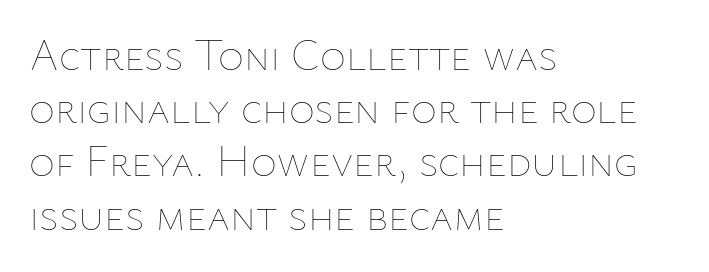
The image shows 44 px thin type, upright; set left-aligned, line spacing 1.21x, normal letter spacing, not underlined; low stroke contrast and a medium x-height.
